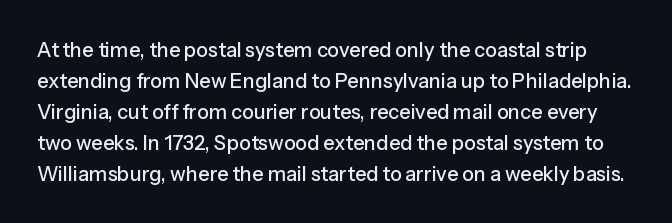
{"italic": "no", "underline": "no", "line_spacing": "normal", "line_spacing_ratio": 1.55, "letter_spacing": "normal", "letter_spacing_em": 0.0, "glyph_px": 20}
